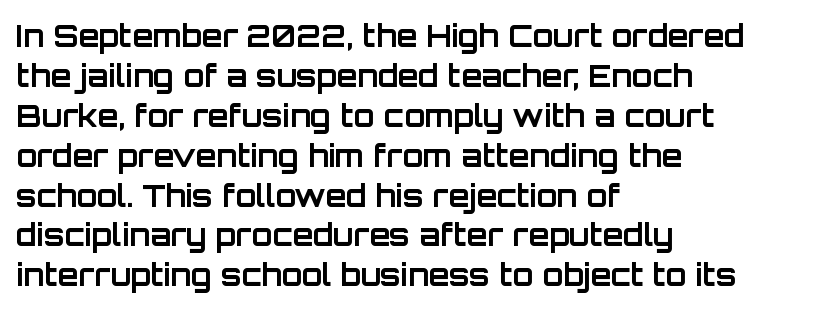
The image shows 30 px bold sans-serif type, upright; set left-aligned, normal line spacing (1.33x), normal letter spacing, not underlined; low stroke contrast and a large x-height.
